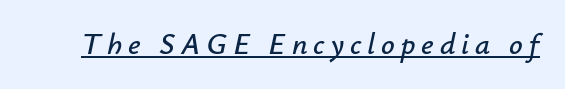
Note the varied advance widths — an 'i' is clearly narrower than an 'm'. The rendering applies a slant to the glyphs. Compared with typical body copy, the letter spacing here is much looser. The typesetter has applied underlining to the passage shown.
